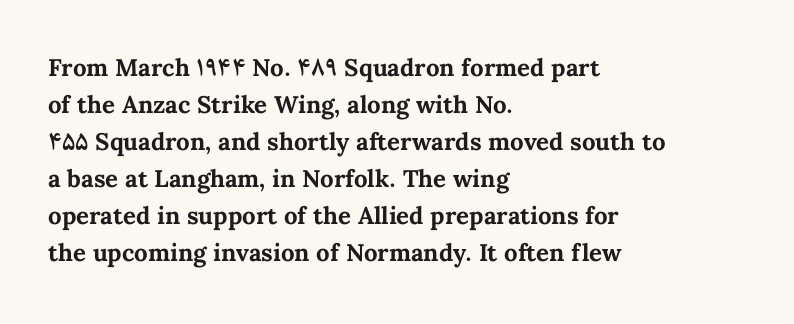
Q: Is the text bold? A: Yes.
Q: Is the text italic (slanted)? A: No, it is upright.
Q: Is the text underlined? A: No.
Q: How is the paragraph aligned? A: Left-aligned.
Q: Is the spacing between letters normal or unusually wide? A: Normal.
Q: Is the spacing between lines tight, normal or loose? A: Normal.
